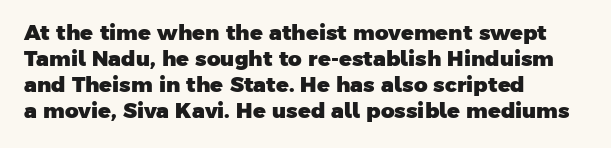
{"bold": "yes", "underline": "no", "align": "left", "line_spacing_ratio": 1.24, "letter_spacing": "normal", "letter_spacing_em": 0.0, "glyph_px": 21}
